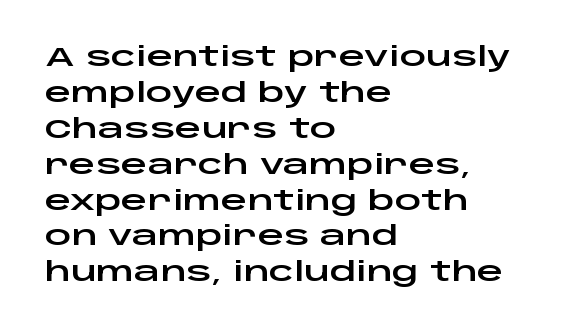
The image shows 26 px text type, upright; set left-aligned, normal line spacing (1.38x), normal letter spacing, not underlined.
